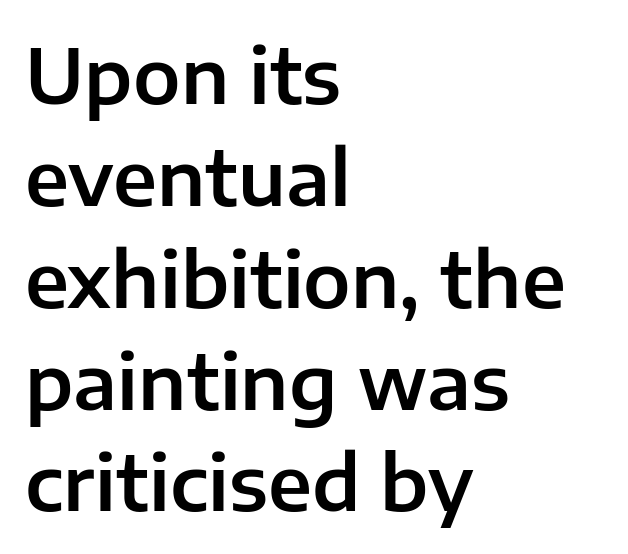
Q: Is the text italic (slanted)? A: No, it is upright.
Q: Is the typeface a serif or a sans-serif typeface? A: Sans-serif.
Q: Is the text underlined? A: No.
Q: How is the paragraph aligned? A: Left-aligned.
Q: Is the spacing between letters normal or unusually wide? A: Normal.
Q: Is the spacing between lines tight, normal or loose? A: Normal.
Q: Width (condensed, normal, or wide)? A: Normal.
Q: Stroke contrast? A: Low.
Q: x-height? A: Medium.
Q: Monospaced? A: No.
